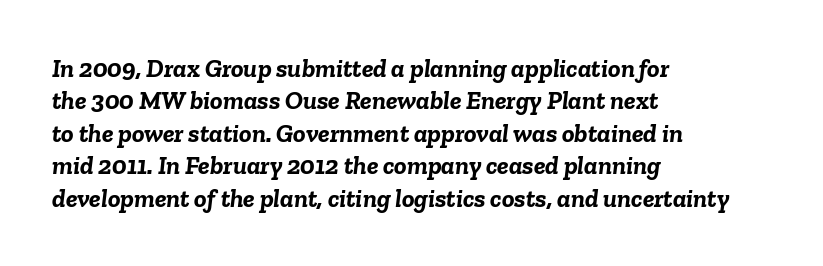
The image shows 26 px bold type, italic (leaning right); set left-aligned, normal line spacing (1.25x), normal letter spacing, not underlined.
